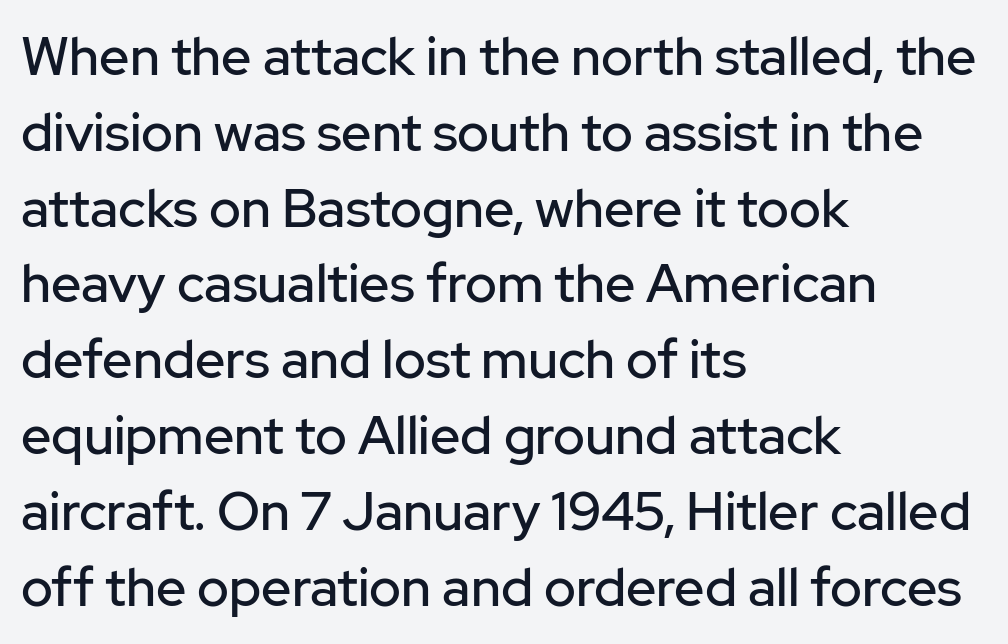
Looks like regular typesetting: each glyph gets only the width it needs. Casual observation: everything's shoved over to the left. The rendering uses a moderate line-height, typical for paragraphs. How are the letters spaced? Ordinarily, with no added tracking. The face used here is a sans, in the tradition of grotesques and geometrics.
